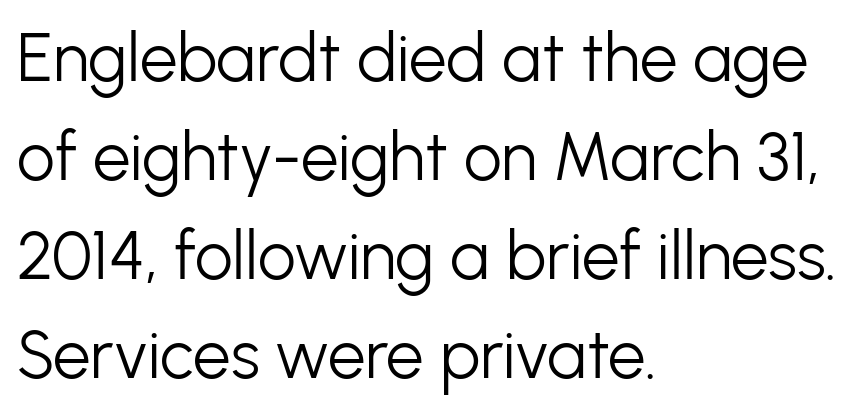
{"serif": "no", "italic": "no", "bold": "no", "weight": "light", "width": "normal", "stroke_contrast": "low", "x_height": "medium", "monospaced": "no", "underline": "no", "align": "left", "line_spacing": "normal", "line_spacing_ratio": 1.48, "letter_spacing": "normal", "letter_spacing_em": 0.0, "glyph_px": 67}
